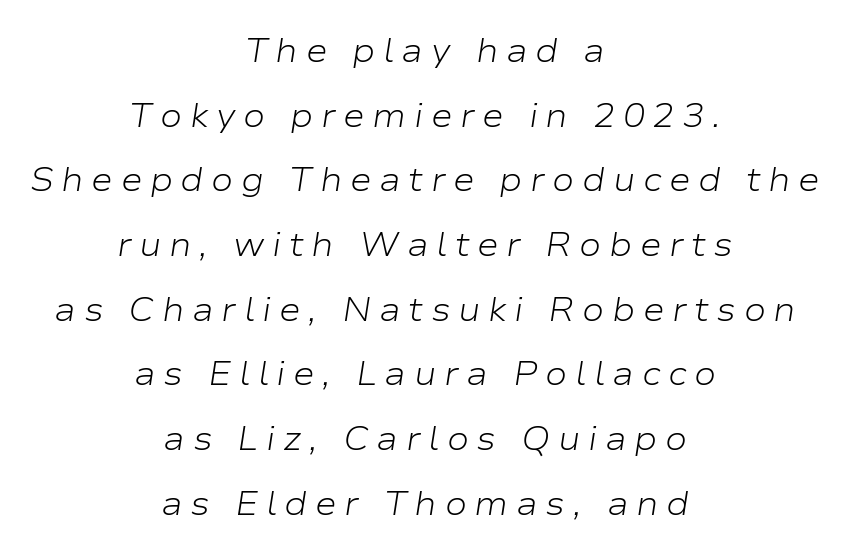
The image shows 33 px light, wide type, italic (leaning right); set centered, loose line spacing (1.96x), unusually wide letter spacing (+0.23 em), not underlined; low stroke contrast and a medium x-height.
